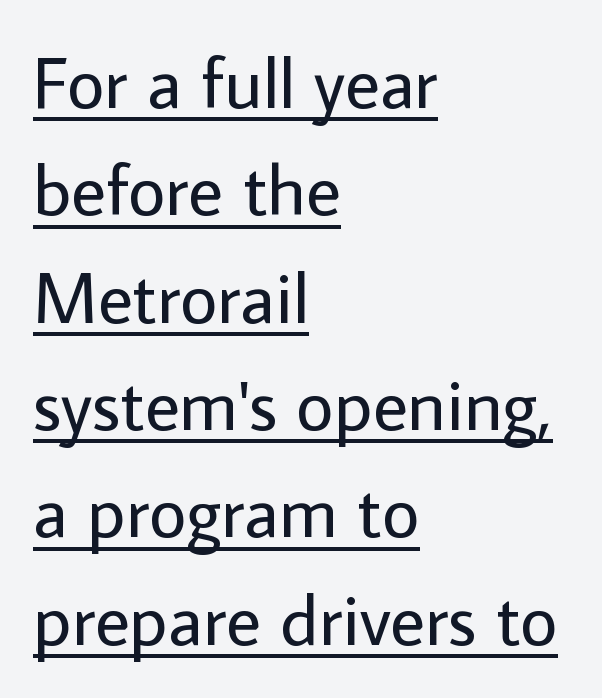
{"serif": "no", "italic": "no", "bold": "no", "weight": "regular", "width": "normal", "stroke_contrast": "low", "x_height": "medium", "monospaced": "no", "underline": "yes", "align": "left", "line_spacing": "normal", "line_spacing_ratio": 1.47, "letter_spacing": "normal", "letter_spacing_em": 0.0, "glyph_px": 73}
